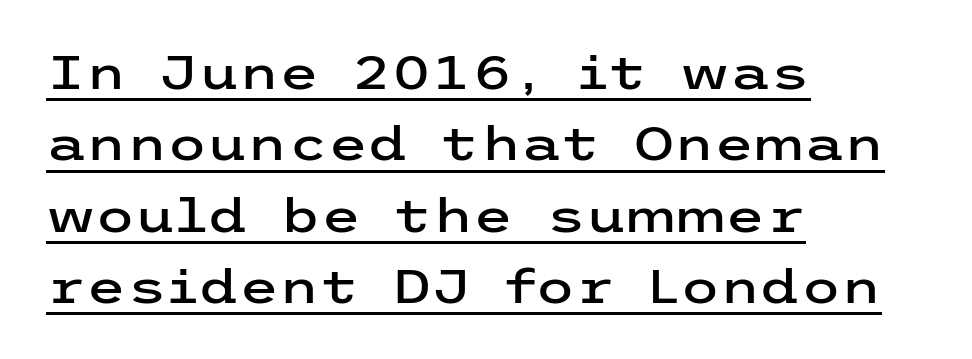
The image shows 46 px wide sans-serif type, upright; set left-aligned, normal line spacing (1.55x), normal letter spacing, underlined; low stroke contrast and a medium x-height.
